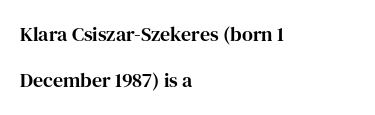
Q: Is the text italic (slanted)? A: No, it is upright.
Q: Is the text underlined? A: No.
Q: How is the paragraph aligned? A: Left-aligned.
Q: Is the spacing between letters normal or unusually wide? A: Normal.
Q: Is the spacing between lines tight, normal or loose? A: Loose.
